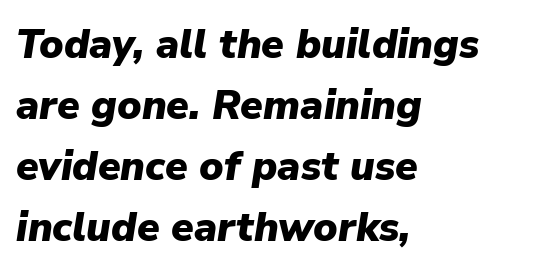
{"italic": "yes", "lean": "right", "slant_degrees": 9, "bold": "yes", "weight": "heavy", "width": "normal", "stroke_contrast": "low", "x_height": "medium", "monospaced": "no", "underline": "no", "align": "left", "line_spacing": "normal", "line_spacing_ratio": 1.49, "letter_spacing": "normal", "letter_spacing_em": 0.0, "glyph_px": 41}
